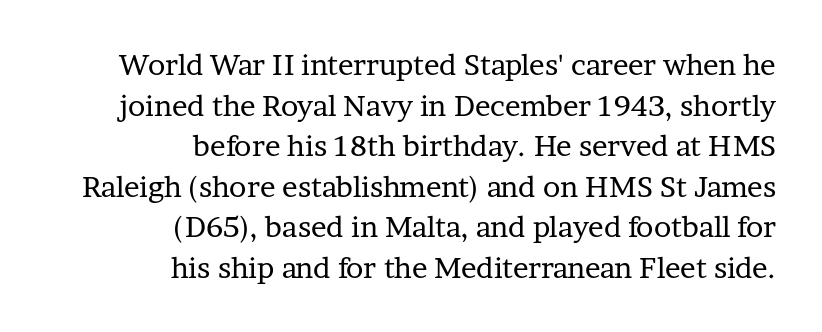
{"serif": "yes", "italic": "no", "bold": "no", "weight": "regular", "width": "normal", "stroke_contrast": "low", "x_height": "medium", "monospaced": "no", "underline": "no", "align": "right", "line_spacing": "normal", "line_spacing_ratio": 1.4, "letter_spacing": "normal", "letter_spacing_em": 0.0, "glyph_px": 29}
